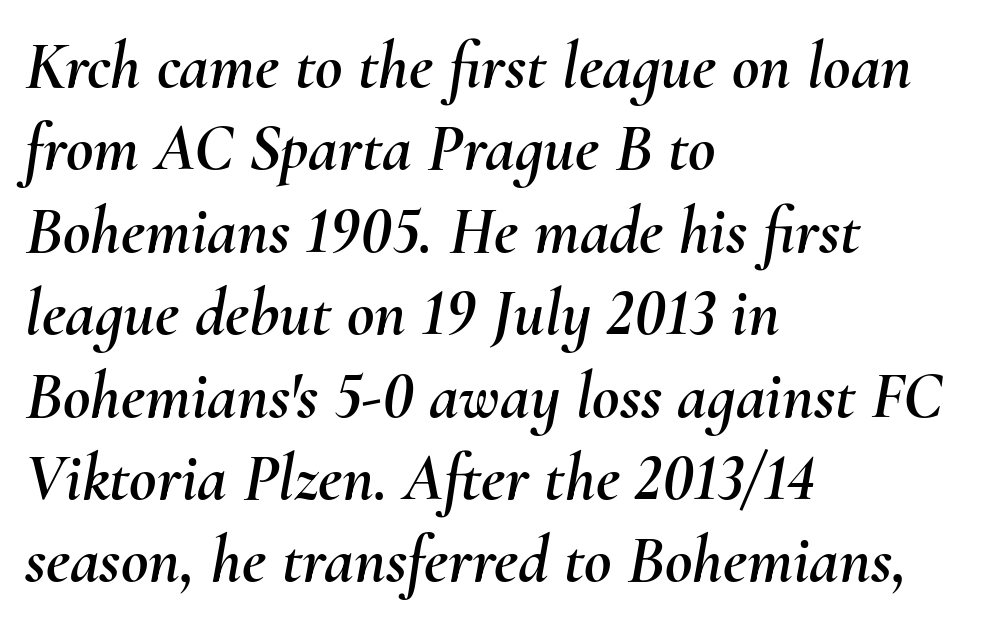
The image shows 67 px text type, italic (leaning right); set left-aligned, line spacing 1.23x, normal letter spacing, not underlined; medium stroke contrast and a small x-height.
